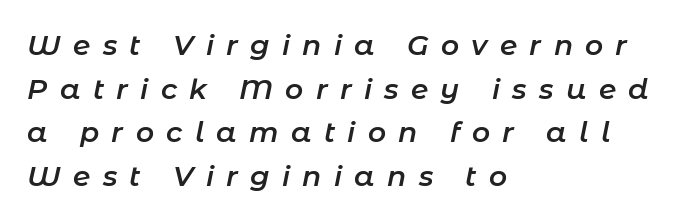
{"italic": "yes", "lean": "right", "slant_degrees": 11, "bold": "semi", "weight": "semibold", "width": "normal", "stroke_contrast": "low", "x_height": "medium", "monospaced": "no", "underline": "no", "align": "left", "line_spacing": "normal", "line_spacing_ratio": 1.56, "letter_spacing": "wide", "letter_spacing_em": 0.44, "glyph_px": 28}
